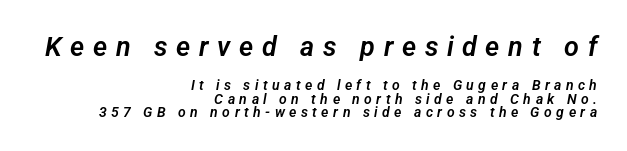
The image shows 27 px text type; set right-aligned, tight line spacing (0.95x), unusually wide letter spacing (+0.32 em), not underlined; the first (top) block is 1.93x larger.
